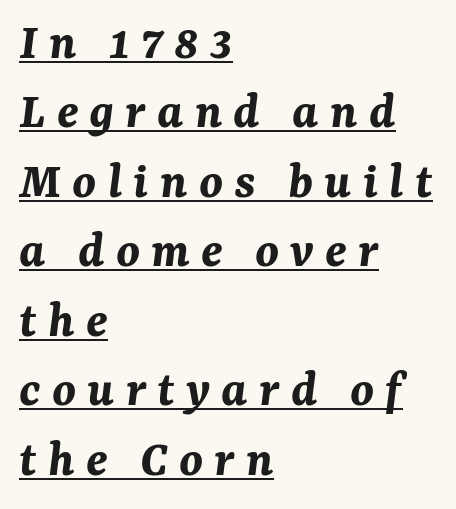
{"italic": "yes", "lean": "right", "slant_degrees": 7, "bold": "yes", "weight": "bold", "width": "normal", "stroke_contrast": "medium", "x_height": "medium", "monospaced": "no", "underline": "yes", "align": "left", "line_spacing": "normal", "line_spacing_ratio": 1.31, "letter_spacing": "wide", "letter_spacing_em": 0.21, "glyph_px": 53}
